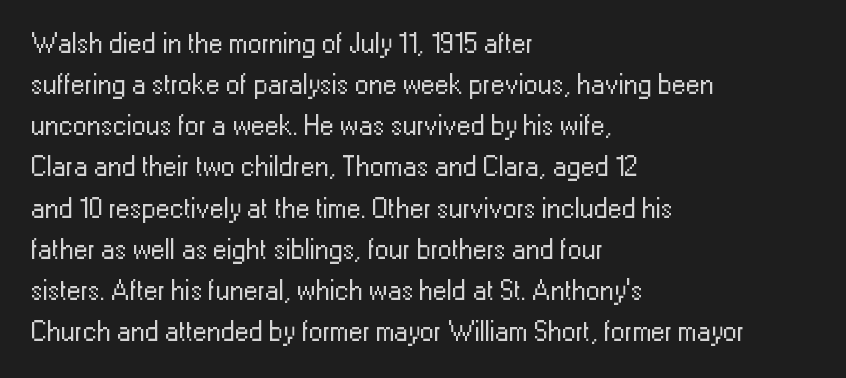
Q: Is the text bold? A: No.
Q: Is the text italic (slanted)? A: No, it is upright.
Q: Is the typeface a serif or a sans-serif typeface? A: Sans-serif.
Q: Is the text underlined? A: No.
Q: How is the paragraph aligned? A: Left-aligned.
Q: Is the spacing between letters normal or unusually wide? A: Normal.
Q: Is the spacing between lines tight, normal or loose? A: Normal.
Q: Width (condensed, normal, or wide)? A: Normal.
Q: Stroke contrast? A: Low.
Q: x-height? A: Medium.
Q: Monospaced? A: No.
